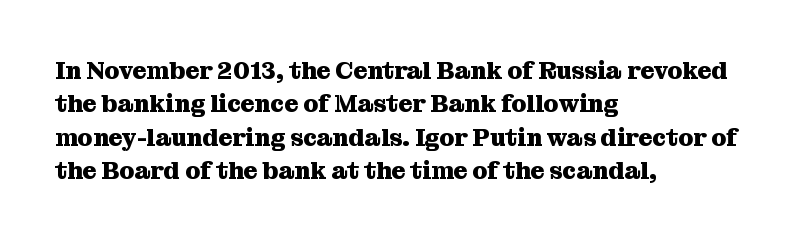
{"italic": "no", "bold": "yes", "underline": "no", "align": "left", "line_spacing": "normal", "line_spacing_ratio": 1.39, "letter_spacing": "normal", "letter_spacing_em": 0.0, "glyph_px": 24}
